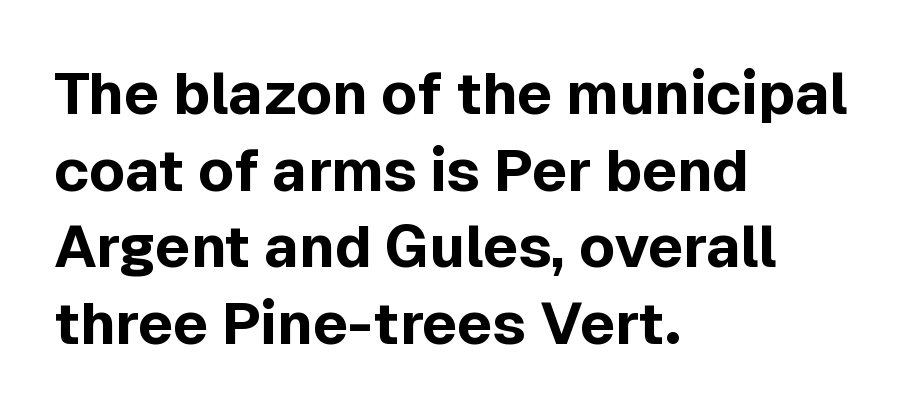
The image shows 59 px bold sans-serif type, upright; set left-aligned, normal line spacing (1.3x), normal letter spacing, not underlined; a medium x-height.
